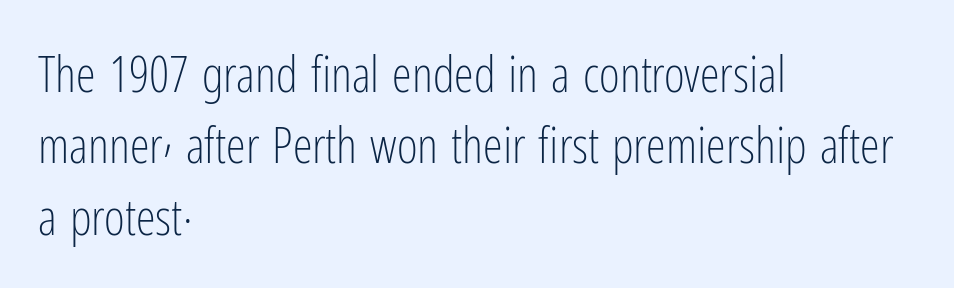
The image shows 50 px light, condensed sans-serif type, upright; set left-aligned, normal line spacing (1.43x), normal letter spacing, not underlined; low stroke contrast and a medium x-height.
